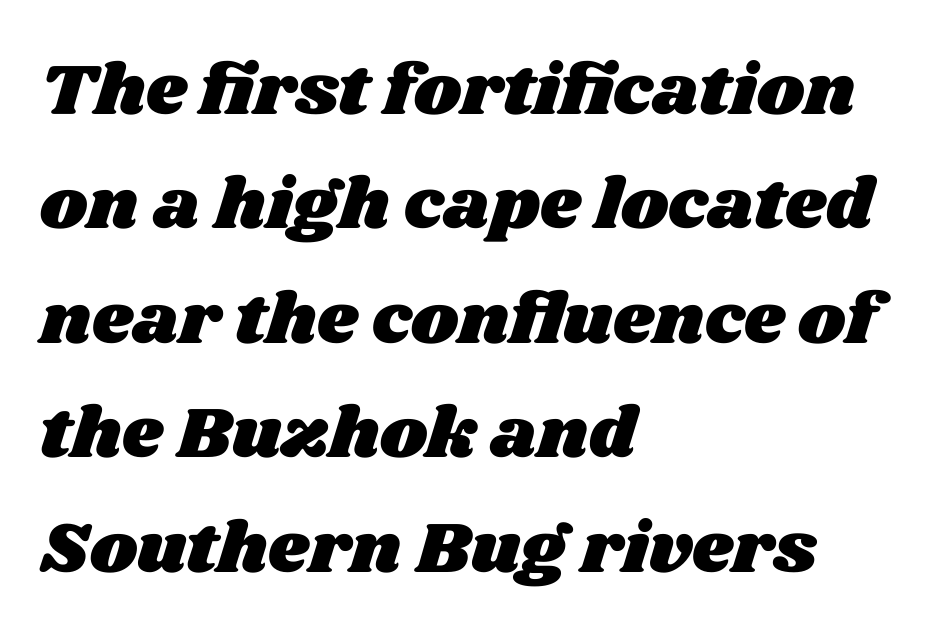
{"width": "wide", "stroke_contrast": "medium", "x_height": "large", "monospaced": "no", "underline": "no", "align": "left", "line_spacing": "normal", "line_spacing_ratio": 1.59, "letter_spacing": "normal", "letter_spacing_em": 0.0, "glyph_px": 72}
